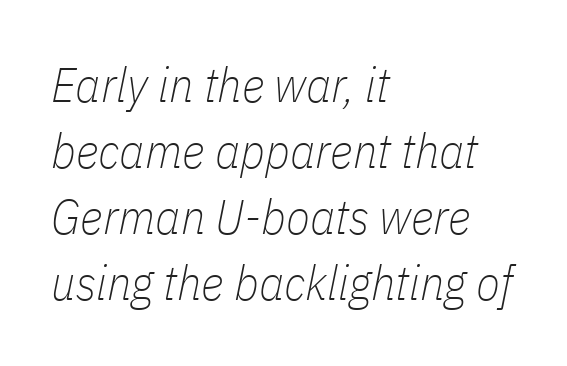
{"italic": "yes", "lean": "right", "slant_degrees": 11, "bold": "no", "weight": "thin", "width": "condensed", "stroke_contrast": "low", "x_height": "medium", "monospaced": "no", "underline": "no", "align": "left", "line_spacing": "normal", "line_spacing_ratio": 1.35, "letter_spacing": "normal", "letter_spacing_em": 0.0, "glyph_px": 49}
